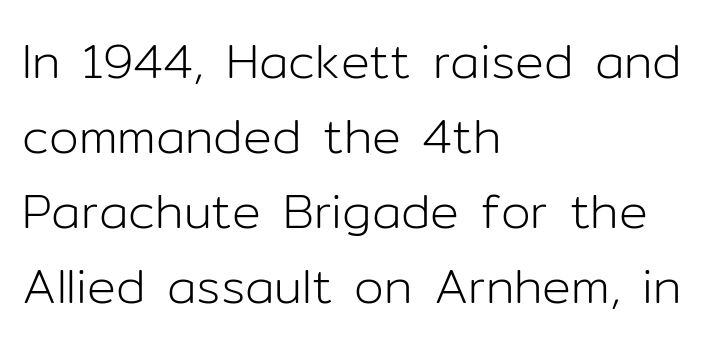
Anything drawn beneath the words? Only blank space. Posture: upright roman. The weight would be labelled regular, book, light, or lighter still. Look at the tracking — it's just the regular setting, nothing added.
